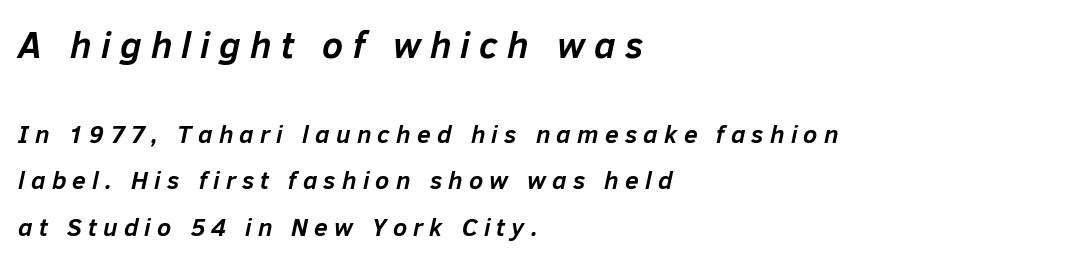
Check under the words: just untouched page. Look at the stroke-to-counter ratio: heavy, a bold. Quick note: italic. Note the varied advance widths — an 'i' is clearly narrower than an 'm'. The passage is arranged the way most books set body copy — flush left. Here the first block reads like a headline and the second like body copy.
